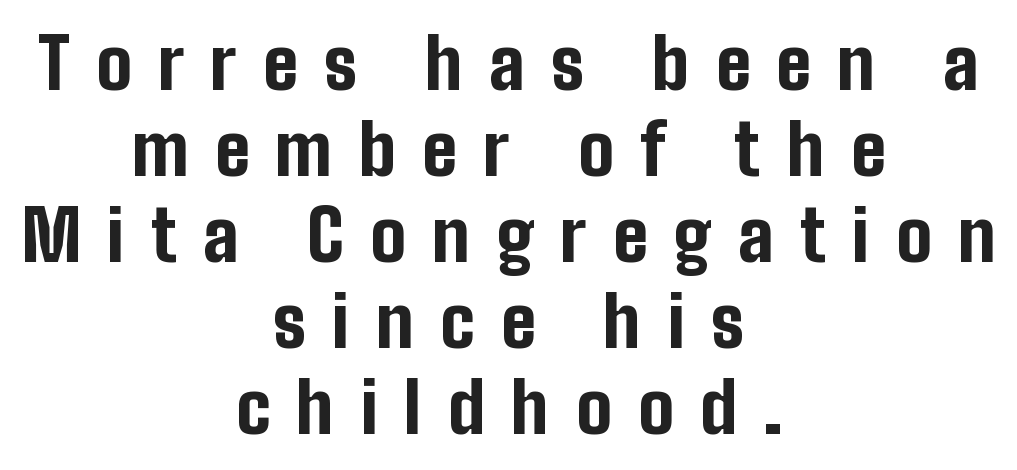
The image shows 71 px bold, condensed sans-serif type, upright; set centered, line spacing 1.21x, unusually wide letter spacing (+0.37 em), not underlined; low stroke contrast and a medium x-height.
